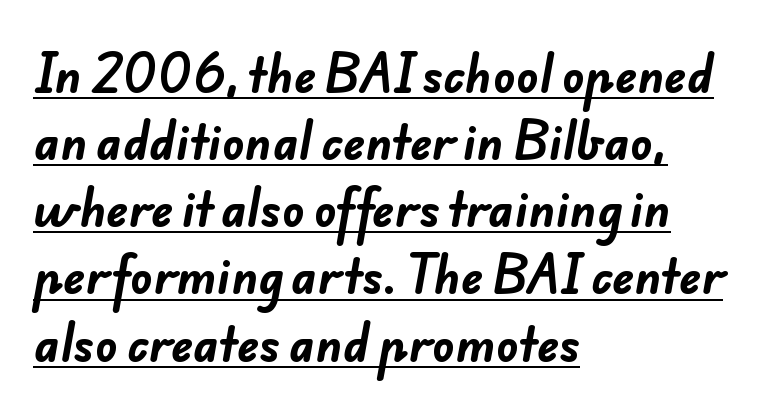
The typesetter has applied underlining to the passage shown. Font category for this specimen: sans-serif. Looks like regular typesetting: each glyph gets only the width it needs. There is no visible air inserted between adjacent glyphs. Every letter is thick-stroked: bold, no question. The rendering uses a moderate line-height, typical for paragraphs.
